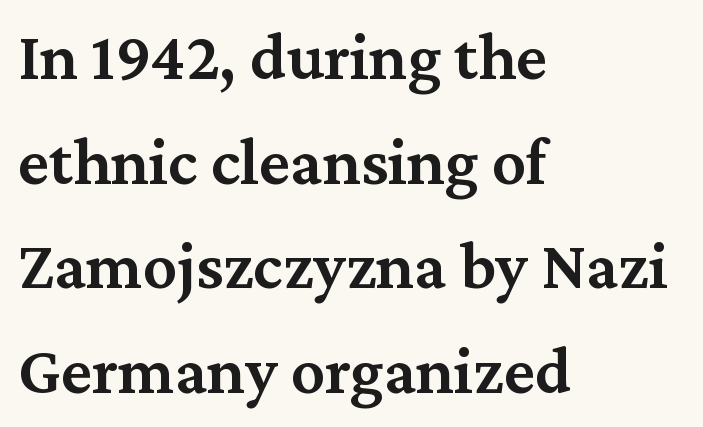
These lines are rendered in a variable-pitch font. Clear beneath every line of the passage. A typesetter would label this face a serif. The vertical gap from one line to the next is medium. Stems and bowls a touch heavier than normal — semibold.
